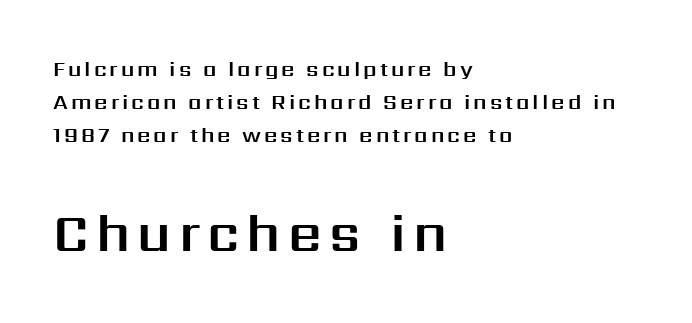
{"serif": "no", "italic": "no", "width": "normal", "stroke_contrast": "medium", "x_height": "medium", "monospaced": "no", "underline": "no", "align": "left", "line_spacing": "normal", "line_spacing_ratio": 1.58, "larger_block": "second", "size_ratio": 2.52, "glyph_px": 53}
